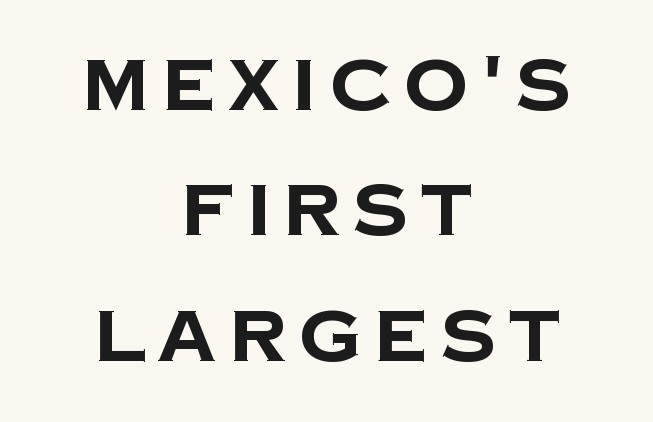
Note: no serifs on the glyphs. Type without underlining. Think of a printed novel: that variable character pitch is what you see here. Does the weight exceed regular? Yes, all the way to bold. Every row of glyphs is offset so its center matches the block's center.
